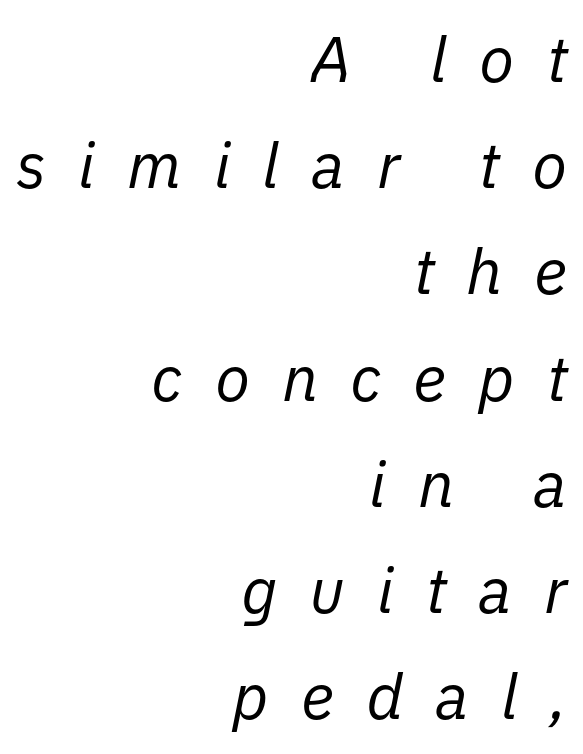
The image shows 64 px regular-weight type, italic (leaning right); set right-aligned, normal line spacing (1.66x), unusually wide letter spacing (+0.5 em), not underlined; low stroke contrast and a medium x-height.
